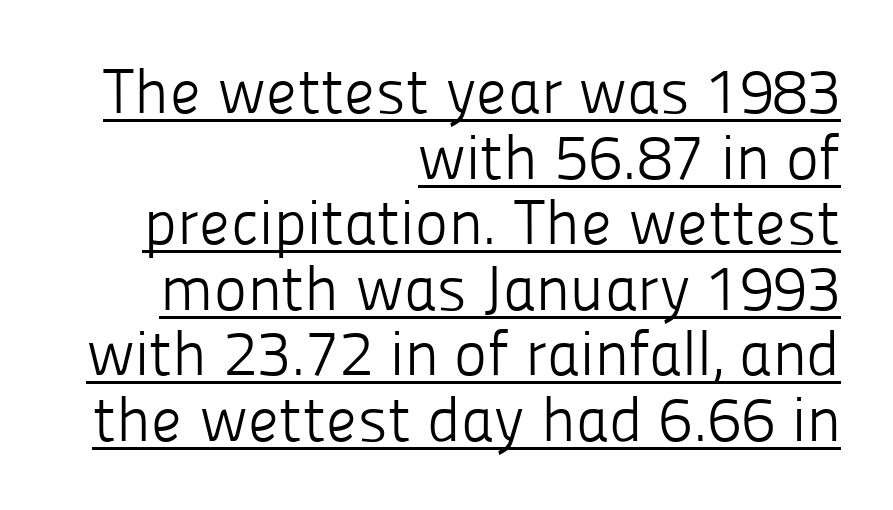
Q: Is the text bold? A: No.
Q: Is the text italic (slanted)? A: No, it is upright.
Q: Is the typeface a serif or a sans-serif typeface? A: Sans-serif.
Q: Is the text underlined? A: Yes.
Q: How is the paragraph aligned? A: Right-aligned.
Q: Is the spacing between letters normal or unusually wide? A: Normal.
Q: Is the spacing between lines tight, normal or loose? A: Tight.
Q: Width (condensed, normal, or wide)? A: Normal.
Q: Stroke contrast? A: Low.
Q: x-height? A: Medium.
Q: Monospaced? A: No.
